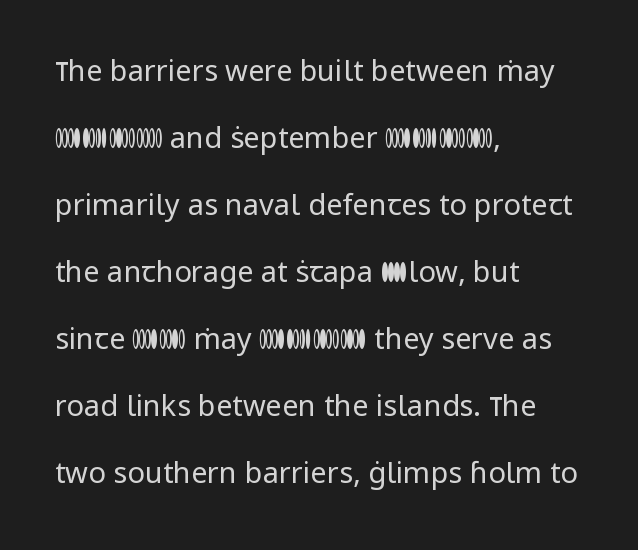
The image shows 29 px regular-weight sans-serif type, upright; set left-aligned, loose line spacing (2.31x), normal letter spacing, not underlined; low stroke contrast and a medium x-height.
